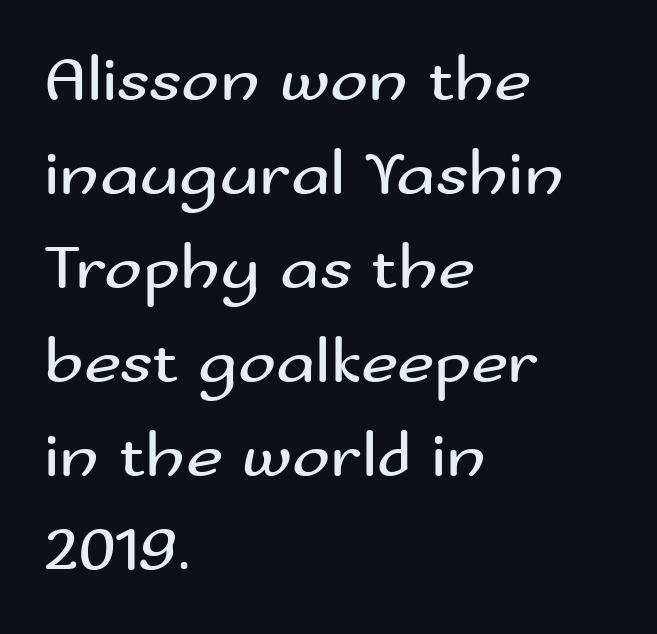
{"serif": "no", "italic": "no", "bold": "no", "weight": "regular", "width": "wide", "stroke_contrast": "medium", "x_height": "small", "monospaced": "no", "underline": "no", "align": "left", "line_spacing": "normal", "line_spacing_ratio": 1.47, "letter_spacing": "normal", "letter_spacing_em": 0.0, "glyph_px": 64}
